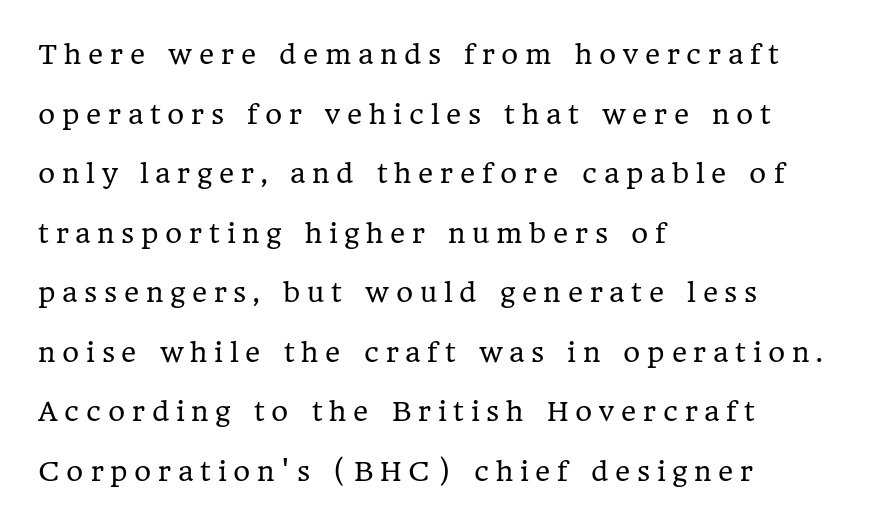
The image shows 26 px text type, upright; set left-aligned, loose line spacing (2.29x), unusually wide letter spacing (+0.26 em), not underlined.
